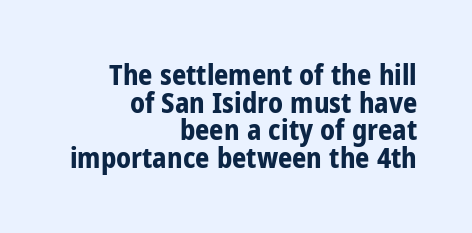
Q: Is the text bold? A: Yes.
Q: Is the text italic (slanted)? A: No, it is upright.
Q: Is the typeface a serif or a sans-serif typeface? A: Sans-serif.
Q: Is the text underlined? A: No.
Q: How is the paragraph aligned? A: Right-aligned.
Q: Is the spacing between letters normal or unusually wide? A: Normal.
Q: Is the spacing between lines tight, normal or loose? A: Tight.
Q: Width (condensed, normal, or wide)? A: Condensed.
Q: Stroke contrast? A: Low.
Q: x-height? A: Medium.
Q: Monospaced? A: No.
